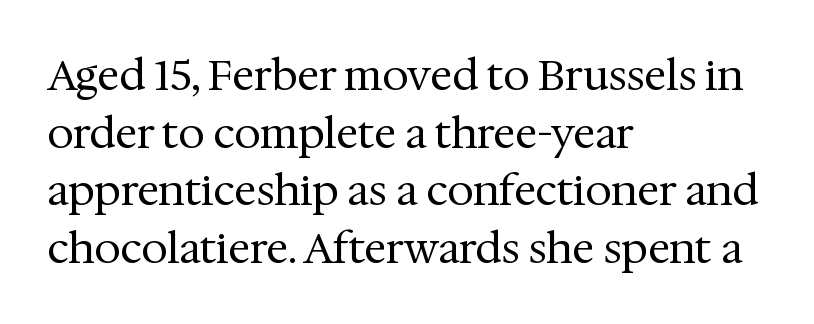
{"serif": "yes", "italic": "no", "bold": "no", "weight": "regular", "width": "normal", "stroke_contrast": "medium", "x_height": "medium", "monospaced": "no", "underline": "no", "align": "left", "line_spacing": "normal", "line_spacing_ratio": 1.37, "letter_spacing": "normal", "letter_spacing_em": 0.0, "glyph_px": 42}
